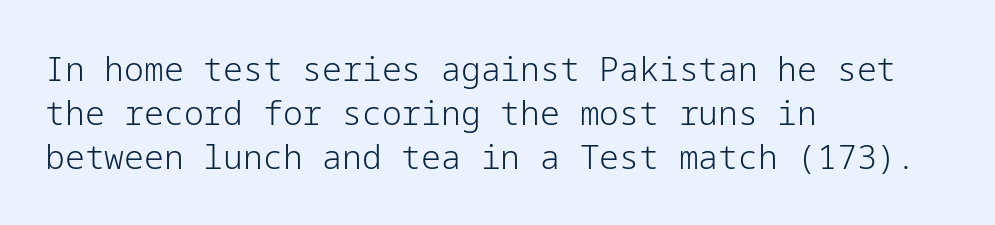
Q: Is the text bold? A: No.
Q: Is the text italic (slanted)? A: No, it is upright.
Q: Is the typeface a serif or a sans-serif typeface? A: Sans-serif.
Q: Is the text underlined? A: No.
Q: How is the paragraph aligned? A: Left-aligned.
Q: Is the spacing between letters normal or unusually wide? A: Normal.
Q: Is the spacing between lines tight, normal or loose? A: Normal.
Q: Width (condensed, normal, or wide)? A: Normal.
Q: Stroke contrast? A: Low.
Q: x-height? A: Medium.
